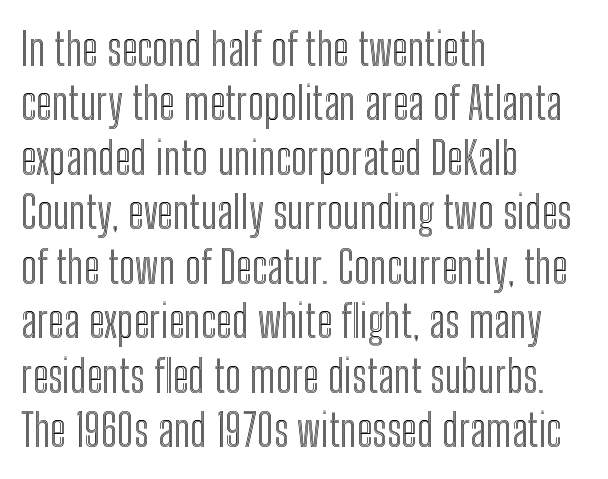
The image shows 45 px condensed type, upright; set left-aligned, line spacing 1.21x, normal letter spacing, not underlined; a medium x-height.
